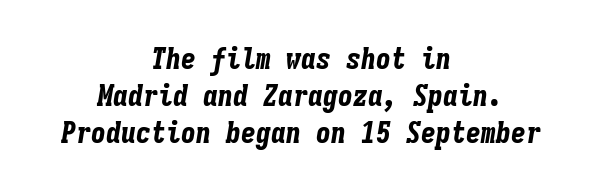
The zone under the glyphs is completely vacant. Heavy-handed strokes throughout: this text is bold. Look at the tracking — it's just the regular setting, nothing added. The whole block is typeset with a tilt. Centered paragraph, ragged on both sides. This sample has the even, mechanical cadence of fixed-width lettering.
